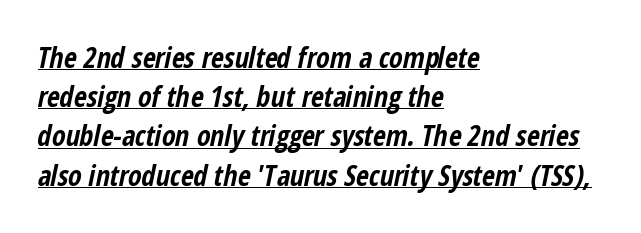
Q: Is the text bold? A: Yes.
Q: Is the text italic (slanted)? A: Yes, it leans right by about 12 degrees.
Q: Is the text underlined? A: Yes.
Q: How is the paragraph aligned? A: Left-aligned.
Q: Is the spacing between letters normal or unusually wide? A: Normal.
Q: Is the spacing between lines tight, normal or loose? A: Normal.
Q: Width (condensed, normal, or wide)? A: Condensed.
Q: Stroke contrast? A: Low.
Q: x-height? A: Medium.
Q: Monospaced? A: No.
